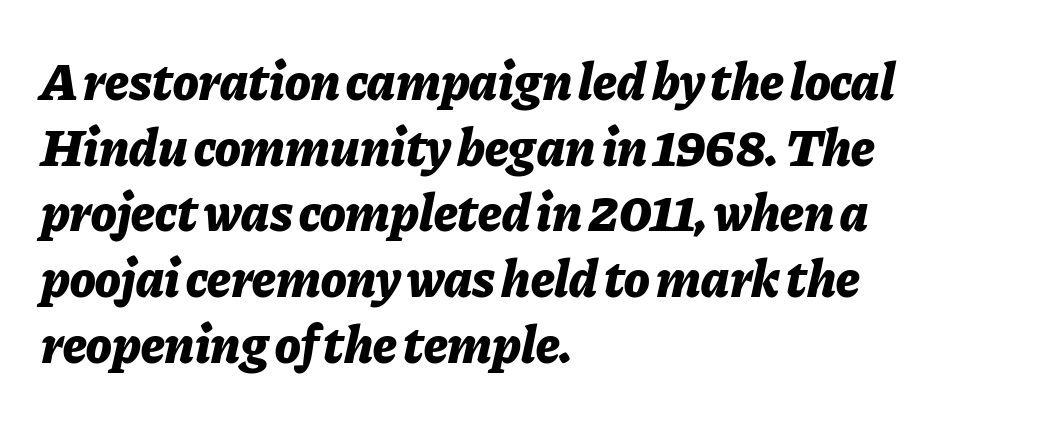
{"italic": "yes", "lean": "right", "slant_degrees": 11, "bold": "yes", "weight": "bold", "width": "normal", "stroke_contrast": "low", "x_height": "medium", "monospaced": "no", "underline": "no", "align": "left", "line_spacing_ratio": 1.24, "letter_spacing": "normal", "letter_spacing_em": 0.0, "glyph_px": 53}
